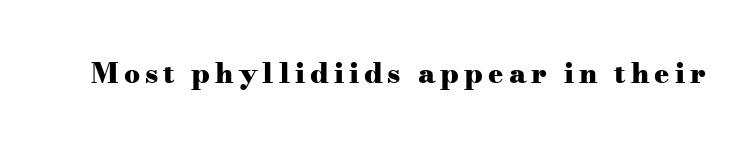
Q: Is the text bold? A: Yes.
Q: Is the text italic (slanted)? A: No, it is upright.
Q: Is the typeface a serif or a sans-serif typeface? A: Serif.
Q: Is the text underlined? A: No.
Q: Width (condensed, normal, or wide)? A: Wide.
Q: Stroke contrast? A: Medium.
Q: x-height? A: Small.
Q: Monospaced? A: No.
